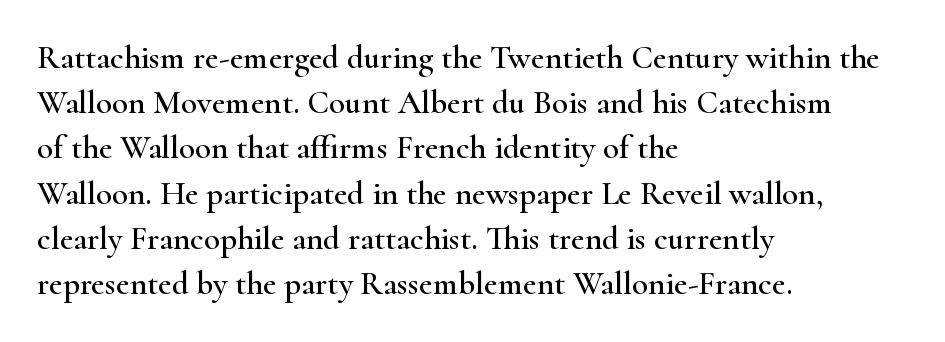
Q: Is the text italic (slanted)? A: No, it is upright.
Q: Is the typeface a serif or a sans-serif typeface? A: Serif.
Q: Is the text underlined? A: No.
Q: How is the paragraph aligned? A: Left-aligned.
Q: Is the spacing between letters normal or unusually wide? A: Normal.
Q: Is the spacing between lines tight, normal or loose? A: Normal.
Q: Width (condensed, normal, or wide)? A: Wide.
Q: Stroke contrast? A: High.
Q: x-height? A: Small.
Q: Monospaced? A: No.
